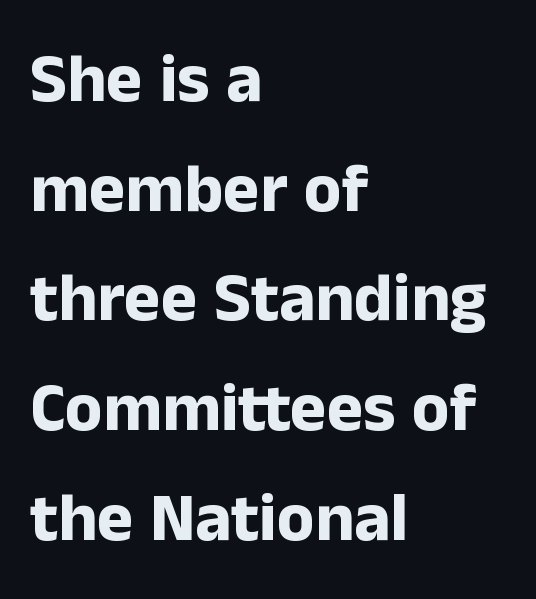
The image shows 69 px bold sans-serif type, upright; set left-aligned, normal line spacing (1.59x), normal letter spacing, not underlined; low stroke contrast and a medium x-height.
